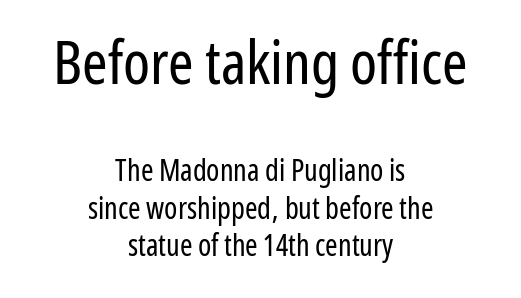
The image shows 61 px regular-weight, condensed sans-serif type, upright; set centered, normal line spacing (1.25x), normal letter spacing, not underlined; the first (top) block is 2.03x larger; low stroke contrast and a medium x-height.
